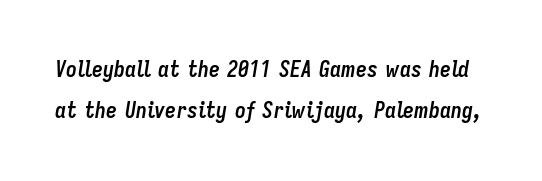
{"italic": "yes", "lean": "right", "slant_degrees": 9, "bold": "yes", "underline": "no", "line_spacing_ratio": 1.88, "letter_spacing": "normal", "letter_spacing_em": 0.0, "glyph_px": 22}
